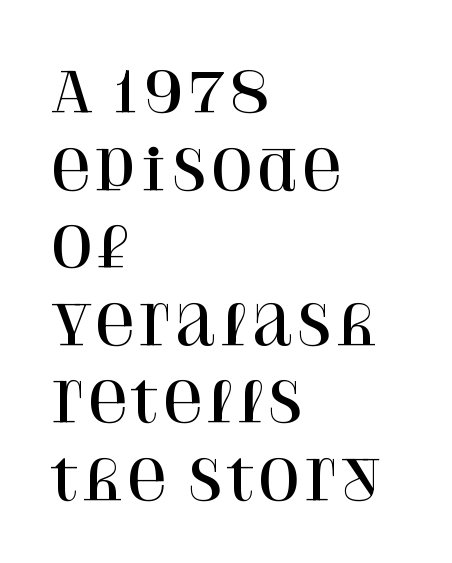
The passage shown is typeset with a serif family. The axis of the letterforms is exactly vertical. Each row of text sits above clean, open space. Where is the straight margin? On the left.
